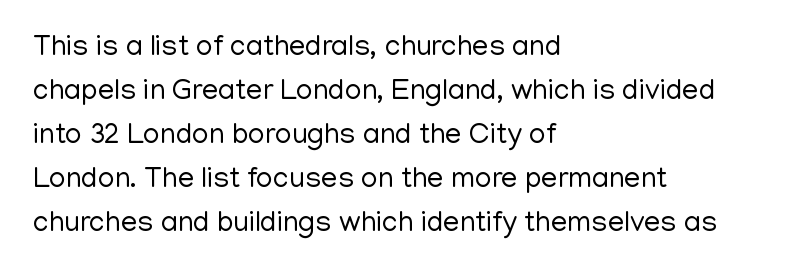
{"serif": "no", "italic": "no", "bold": "no", "weight": "regular", "width": "normal", "stroke_contrast": "low", "x_height": "medium", "monospaced": "no", "underline": "no", "align": "left", "line_spacing": "normal", "line_spacing_ratio": 1.52, "letter_spacing": "normal", "letter_spacing_em": 0.0, "glyph_px": 29}
